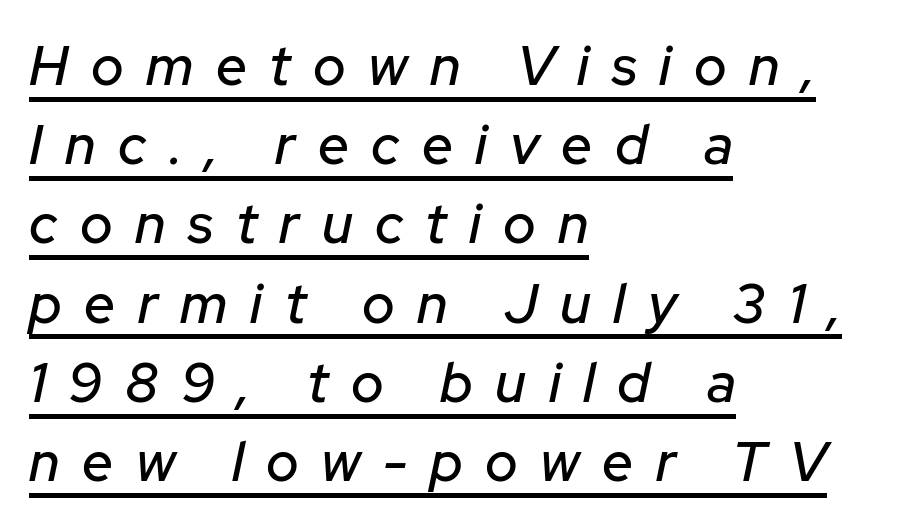
The face used here has a pronounced slope to its letters. If you drew a ruler down the left edge, every line would touch it. Do the characters align in a grid? No, the font is proportional. In designer terms, the underline attribute is active on this setting. Characters follow at a spacing far wider than the type designer built in.
